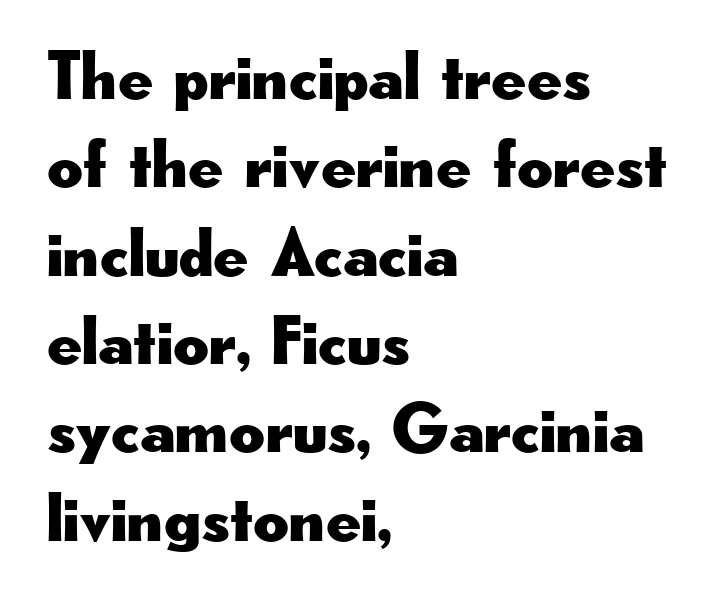
Notice how the passage keeps a crisp vertical edge on the left only. Bare-footed words on every line. A typesetter would mark this as roman, not italic. The passage shown is typed in a proportional face where columns would drift. The letters sit at their default tracking, neither squeezed nor spread.
